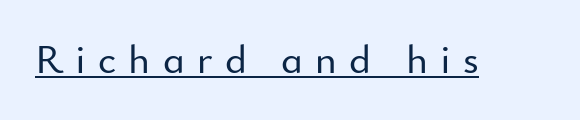
{"serif": "no", "italic": "no", "width": "normal", "stroke_contrast": "low", "x_height": "small", "monospaced": "no", "underline": "yes", "letter_spacing": "wide", "letter_spacing_em": 0.3, "glyph_px": 41}
